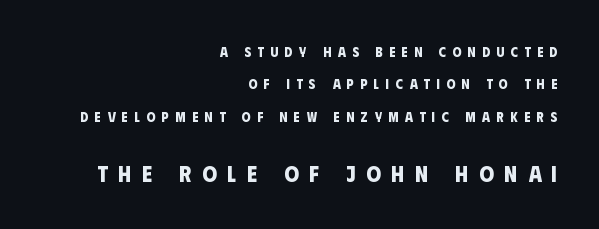
{"bold": "yes", "underline": "no", "align": "right", "line_spacing": "loose", "line_spacing_ratio": 2.32, "letter_spacing": "wide", "letter_spacing_em": 0.47, "larger_block": "second", "size_ratio": 1.64, "glyph_px": 23}
